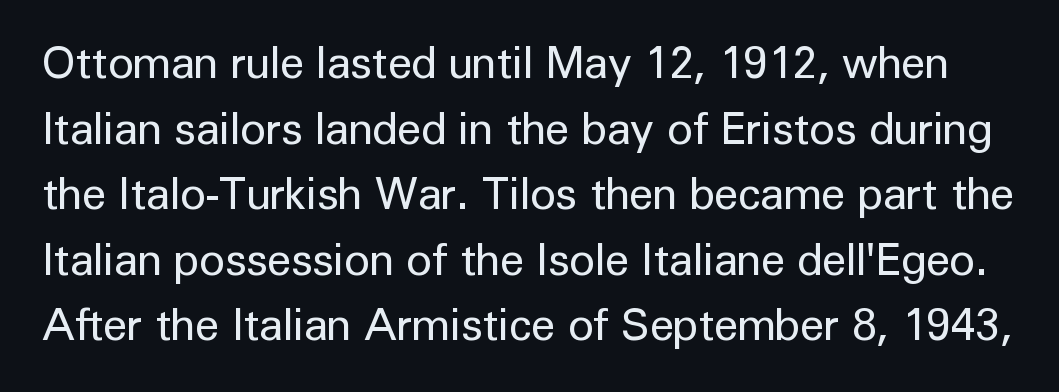
The image shows 44 px regular-weight sans-serif type, upright; set normal line spacing (1.49x), normal letter spacing, not underlined; low stroke contrast and a medium x-height.
